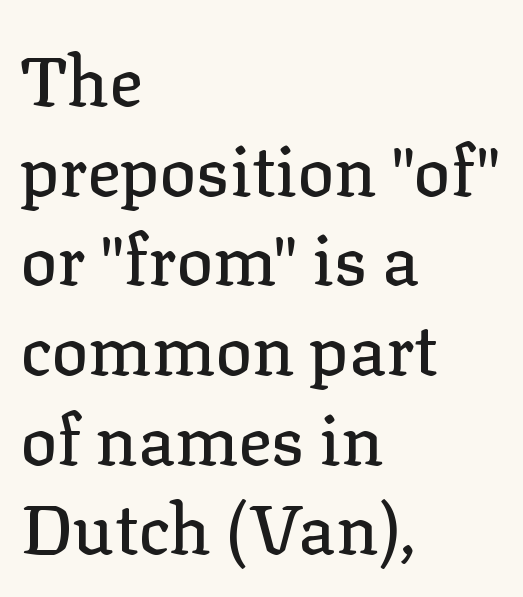
The image shows 69 px serif type, upright; set left-aligned, normal line spacing (1.3x), normal letter spacing, not underlined; low stroke contrast and a medium x-height.
